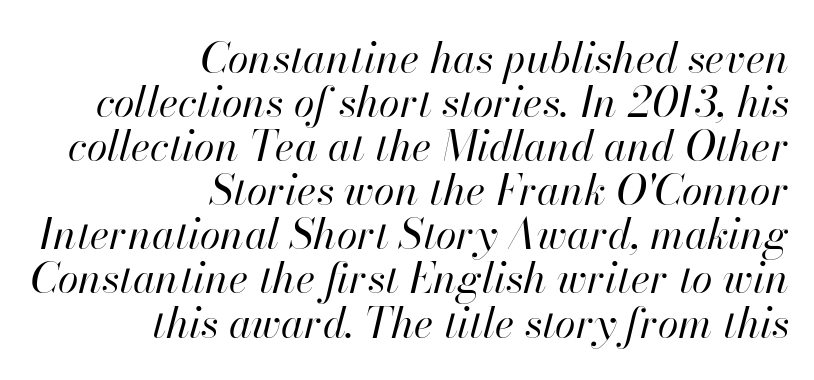
The image shows 42 px regular-weight type, italic (leaning right); set right-aligned, tight line spacing (1.05x), normal letter spacing, not underlined; high stroke contrast and a small x-height.
